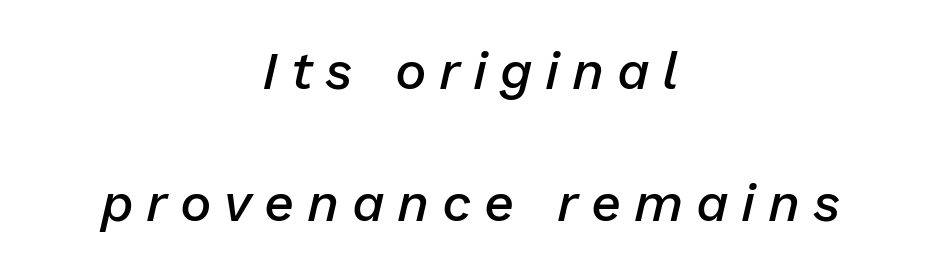
Quick note: interline space is abundant. Tracking value appears strongly positive — letters spread wide. It's the slanting kind of type. Does the copy run flush right? No — it is centered line by line.
